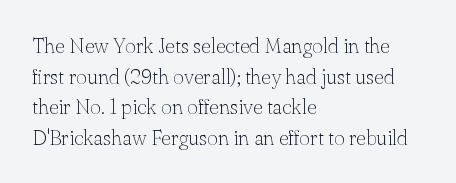
{"italic": "no", "bold": "no", "underline": "no", "align": "left", "line_spacing": "normal", "line_spacing_ratio": 1.46, "letter_spacing": "normal", "letter_spacing_em": 0.0, "glyph_px": 21}
